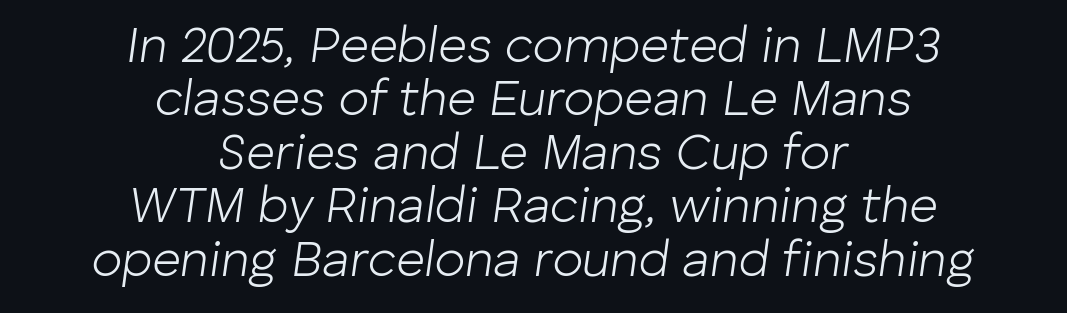
Unmarked baselines from the first word to the last. The lines are packed closely together with very little leading. The font is comparable to plain body text, perhaps lighter. The letterforms sit shoulder to shoulder at normal distance. These lines are rendered in a variable-pitch font. A typesetter would mark this as italic.
